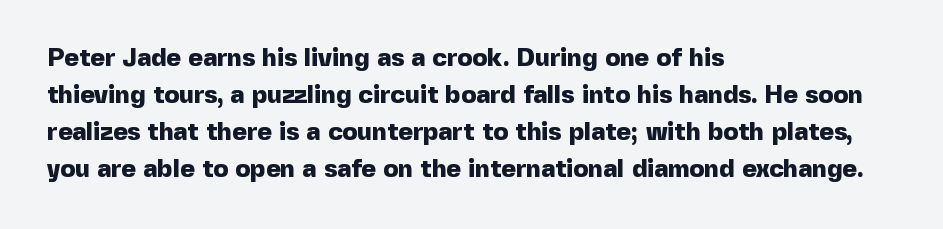
{"italic": "no", "bold": "yes", "underline": "no", "align": "left", "line_spacing": "normal", "line_spacing_ratio": 1.48, "letter_spacing": "normal", "letter_spacing_em": 0.0, "glyph_px": 25}
